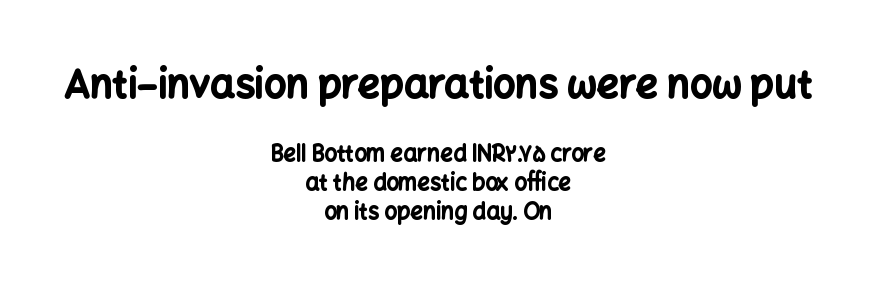
Q: Is the text bold? A: Yes.
Q: Is the text italic (slanted)? A: No, it is upright.
Q: Is the typeface a serif or a sans-serif typeface? A: Sans-serif.
Q: Is the text underlined? A: No.
Q: How is the paragraph aligned? A: Centered.
Q: Is the spacing between letters normal or unusually wide? A: Normal.
Q: Is the spacing between lines tight, normal or loose? A: Normal.
Q: Which block of text is set in a larger size, the first (top) or the second (bottom)? A: The first (top) one.
Q: Width (condensed, normal, or wide)? A: Normal.
Q: Stroke contrast? A: Low.
Q: x-height? A: Medium.
Q: Monospaced? A: No.
